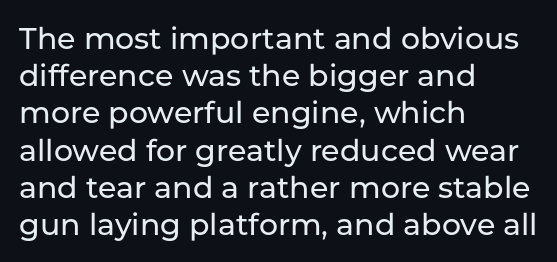
{"serif": "no", "italic": "no", "width": "normal", "stroke_contrast": "low", "x_height": "medium", "monospaced": "no", "underline": "no", "align": "left", "line_spacing_ratio": 1.24, "letter_spacing": "normal", "letter_spacing_em": 0.0, "glyph_px": 30}
